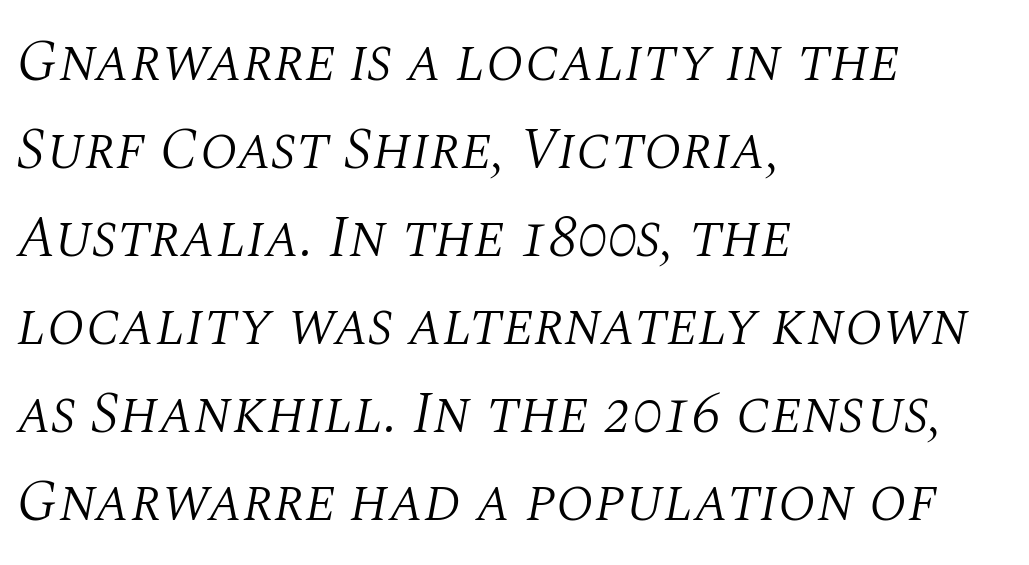
Q: Is the text bold? A: No.
Q: Is the text italic (slanted)? A: Yes, it leans right by about 10 degrees.
Q: Is the typeface a serif or a sans-serif typeface? A: Serif.
Q: Is the text underlined? A: No.
Q: How is the paragraph aligned? A: Left-aligned.
Q: Is the spacing between letters normal or unusually wide? A: Normal.
Q: Is the spacing between lines tight, normal or loose? A: Normal.
Q: Width (condensed, normal, or wide)? A: Normal.
Q: Stroke contrast? A: Medium.
Q: x-height? A: Large.
Q: Monospaced? A: No.
